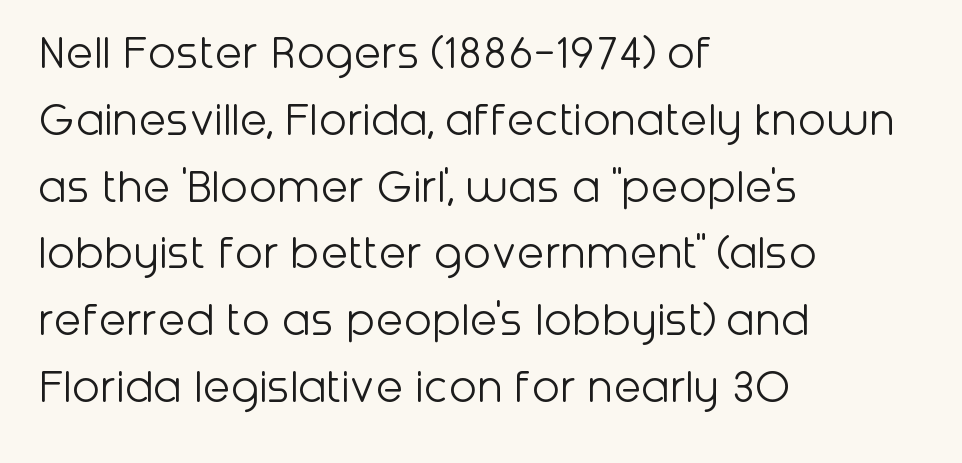
The image shows 51 px light sans-serif type, upright; set left-aligned, normal line spacing (1.31x), normal letter spacing, not underlined; low stroke contrast and a medium x-height.
